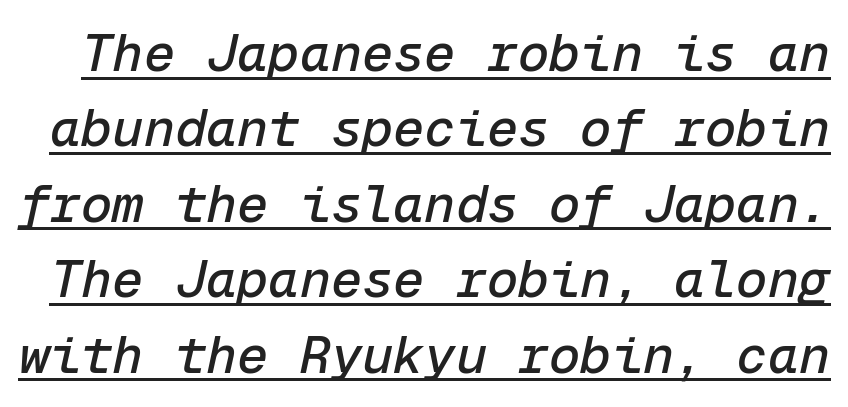
The image shows 52 px text type, italic (leaning right), monospaced; set normal line spacing (1.45x), normal letter spacing, underlined; low stroke contrast and a medium x-height.
